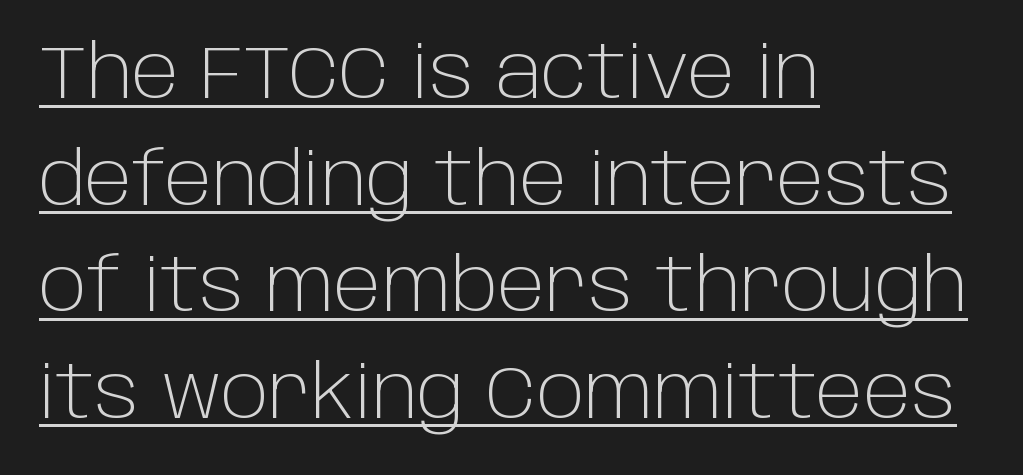
The image shows 74 px light sans-serif type, upright; set left-aligned, normal line spacing (1.44x), normal letter spacing, underlined; low stroke contrast and a large x-height.
